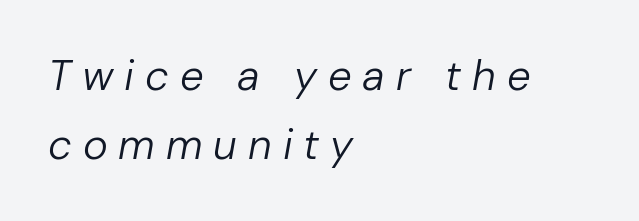
Q: Is the text bold? A: No.
Q: Is the text italic (slanted)? A: Yes, it leans right by about 10 degrees.
Q: Is the text underlined? A: No.
Q: How is the paragraph aligned? A: Left-aligned.
Q: Is the spacing between letters normal or unusually wide? A: Unusually wide.
Q: Is the spacing between lines tight, normal or loose? A: Normal.
Q: Width (condensed, normal, or wide)? A: Normal.
Q: Stroke contrast? A: Low.
Q: x-height? A: Medium.
Q: Monospaced? A: No.
